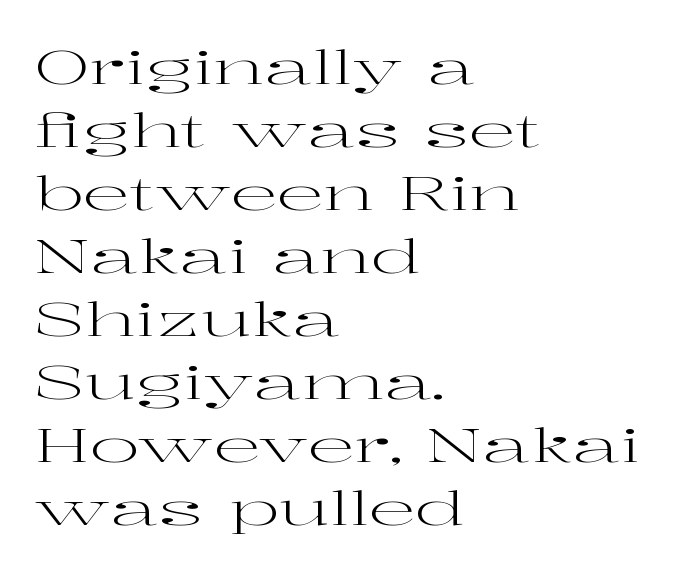
The image shows 47 px regular-weight, wide serif type, upright; set left-aligned, normal line spacing (1.34x), normal letter spacing, not underlined; high stroke contrast and a medium x-height.
